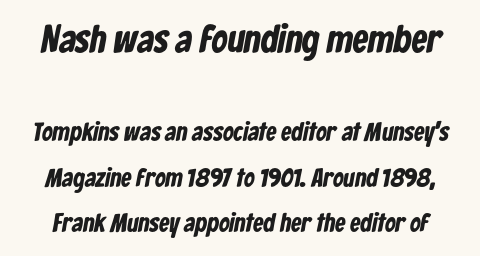
The image shows 39 px bold, condensed sans-serif type; set line spacing 1.76x, normal letter spacing, not underlined; the first (top) block is 1.5x larger; low stroke contrast and a medium x-height.
